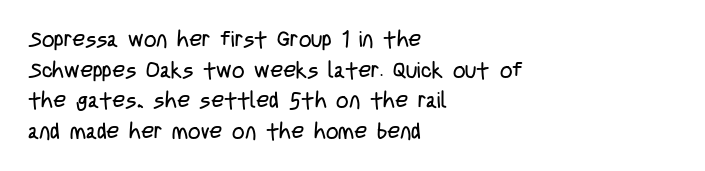
{"italic": "no", "bold": "no", "underline": "no", "align": "left", "line_spacing": "normal", "line_spacing_ratio": 1.39, "letter_spacing": "normal", "letter_spacing_em": 0.0, "glyph_px": 22}
